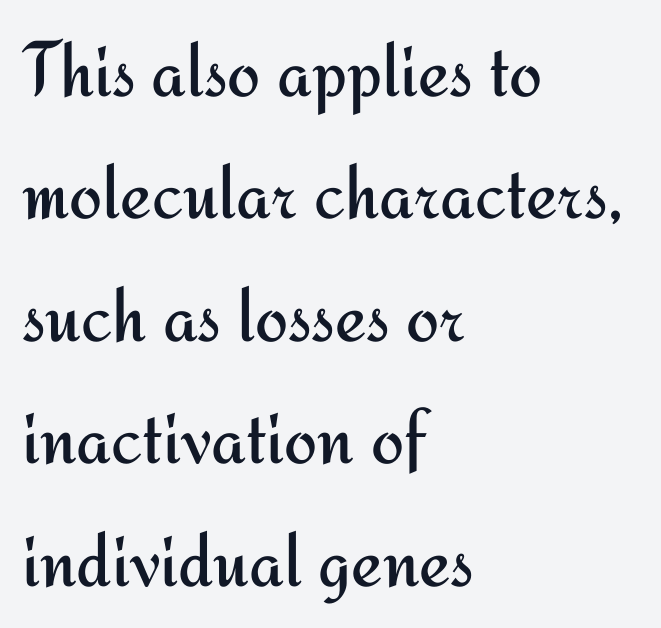
{"serif": "no", "italic": "no", "bold": "no", "weight": "regular", "width": "normal", "stroke_contrast": "medium", "x_height": "small", "monospaced": "no", "underline": "no", "align": "left", "line_spacing": "normal", "line_spacing_ratio": 1.55, "letter_spacing": "normal", "letter_spacing_em": 0.0, "glyph_px": 79}
